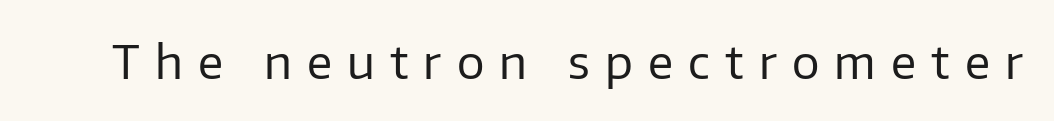
In terms of letterform style, serifs are entirely absent. You could not count columns in this text — the font is proportionally spaced. Posture: straight, roman, zero tilt. The space beneath each line is pristine and unruled. Short note: letters widely spaced.
